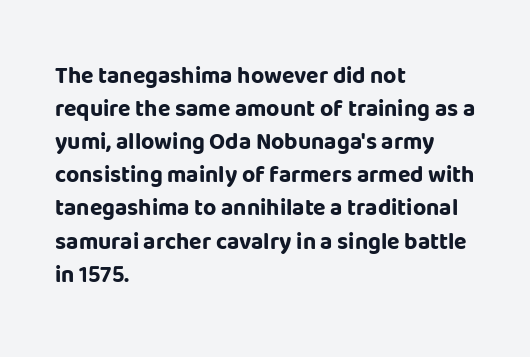
Q: Is the text bold? A: Yes.
Q: Is the text italic (slanted)? A: No, it is upright.
Q: Is the text underlined? A: No.
Q: How is the paragraph aligned? A: Left-aligned.
Q: Is the spacing between letters normal or unusually wide? A: Normal.
Q: Is the spacing between lines tight, normal or loose? A: Normal.
